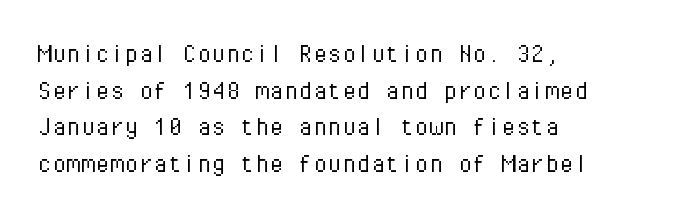
Does the copy run flush right? No — it runs flush left. The passage shown has conventional tracking throughout. The type sits square on the baseline with zero lean. A typesetter would call this monospace, since all characters share one set width. No feet cap the strokes, marking this as sans-serif type.
